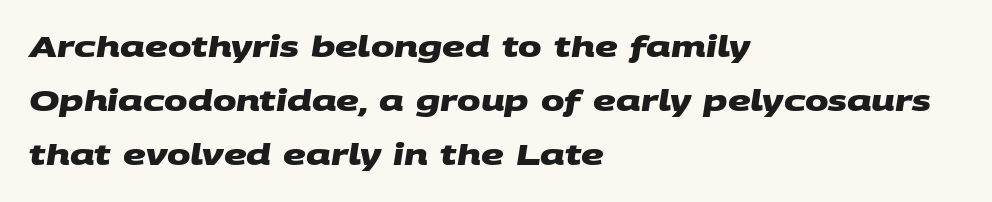
Q: Is the text bold? A: Yes.
Q: Is the typeface a serif or a sans-serif typeface? A: Sans-serif.
Q: Is the text underlined? A: No.
Q: How is the paragraph aligned? A: Left-aligned.
Q: Is the spacing between letters normal or unusually wide? A: Normal.
Q: Is the spacing between lines tight, normal or loose? A: Loose.
Q: Width (condensed, normal, or wide)? A: Wide.
Q: Stroke contrast? A: Medium.
Q: x-height? A: Large.
Q: Monospaced? A: No.
